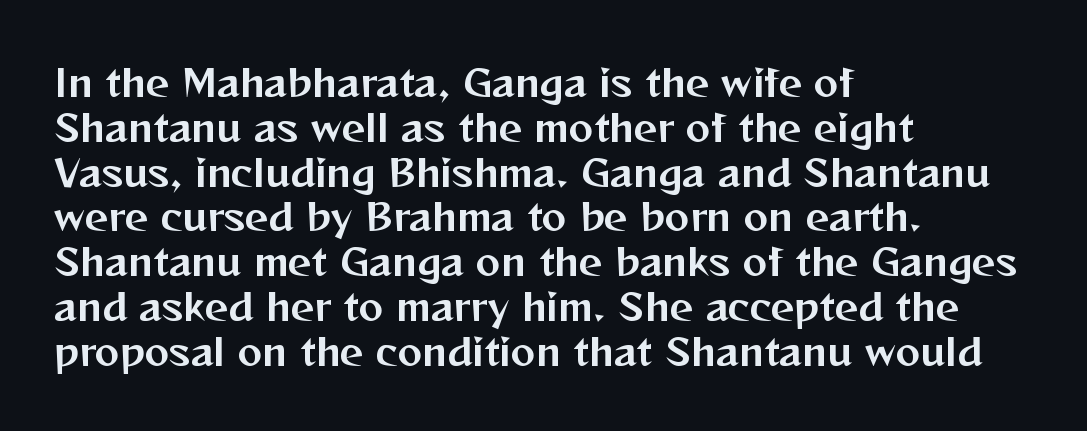
{"serif": "no", "italic": "no", "width": "normal", "stroke_contrast": "medium", "x_height": "medium", "monospaced": "no", "underline": "no", "align": "left", "line_spacing_ratio": 1.21, "letter_spacing": "normal", "letter_spacing_em": 0.0, "glyph_px": 37}
